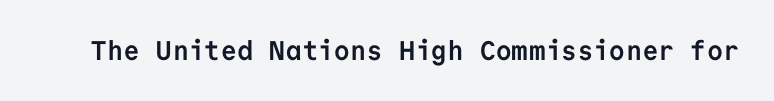
What stands out about the letter spacing? Nothing — it is the standard amount. No italicization has been applied; the sample stays upright. The gap between lines stays unmarked. Thick stems and heavy bowls — unmistakably bold.
